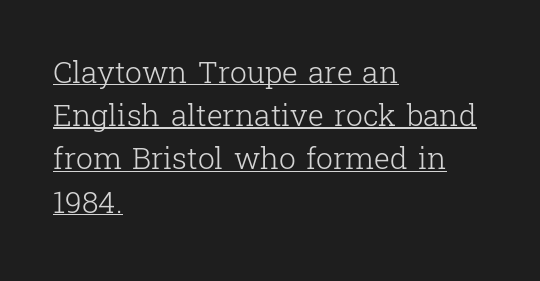
The string is rendered with underlining switched on. The typeface chosen for these lines features serifs. Caption: multi-line text, flush left, ragged right. In terms of letterspacing, this is plain default setting.
